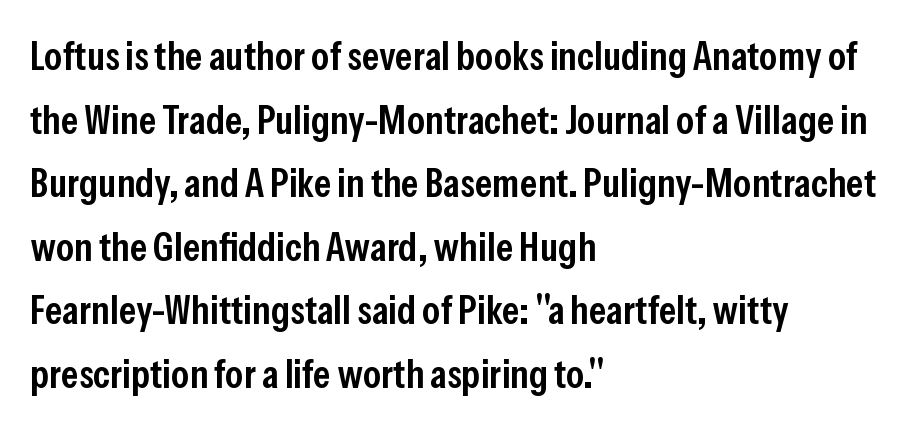
This sample uses plain, unmodified letter spacing. Heft: intermediate — a semibold. Quick note: not italic, upright. This rendering employs a face without finishing strokes, i.e., a sans-serif. A typesetter would call this proportional, since set widths differ per character. These lines stack with their left ends in a neat column.
